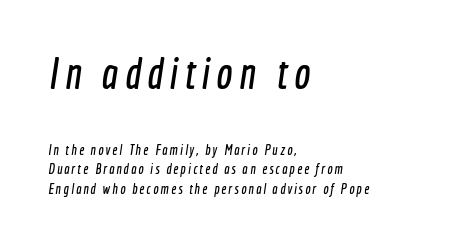
Vertically, the passage feels balanced, rows spaced as you'd expect. In this sample the first text group is rendered at the bigger scale. The lines in this sample share a left origin and differ only in where they stop. Clear beneath every line of the passage. The face used here is a sans, in the tradition of grotesques and geometrics.
